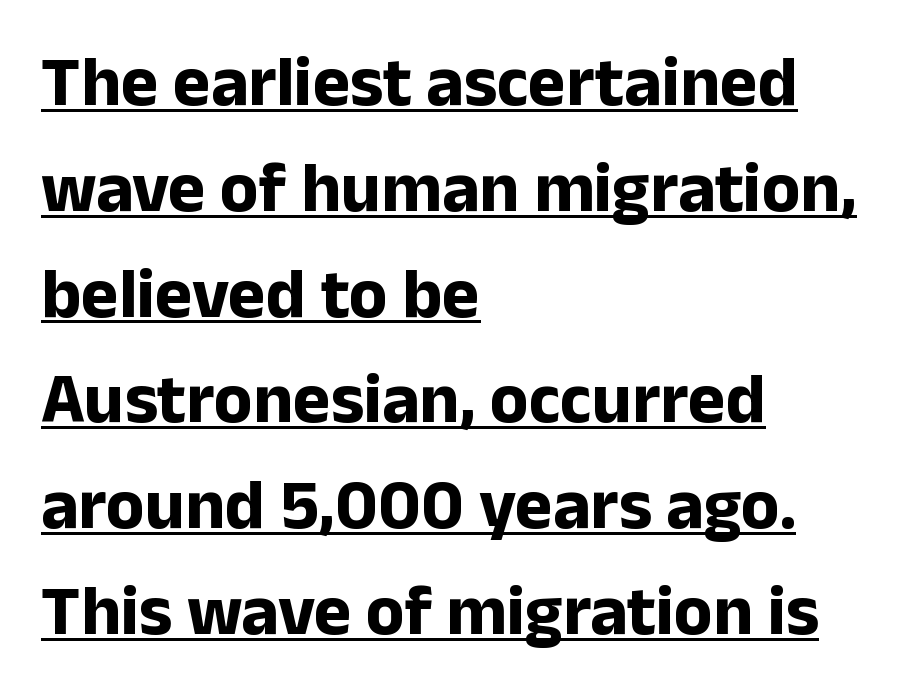
This is heavy type, rendered in bold. One-word summary of the alignment: left. This rendering features underlined lettering. Stroke terminals: plain, sans-serif. Successive baselines arrive at the customary interval.
